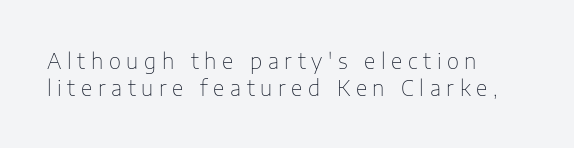
Line starts are locked; line ends wander. Leading: standard. Tracking value appears strongly positive — letters spread wide. The letters stand straight up with perfectly vertical stems. Anything drawn beneath the words? Only blank space. Stem width sits at or under what a default text font uses.
